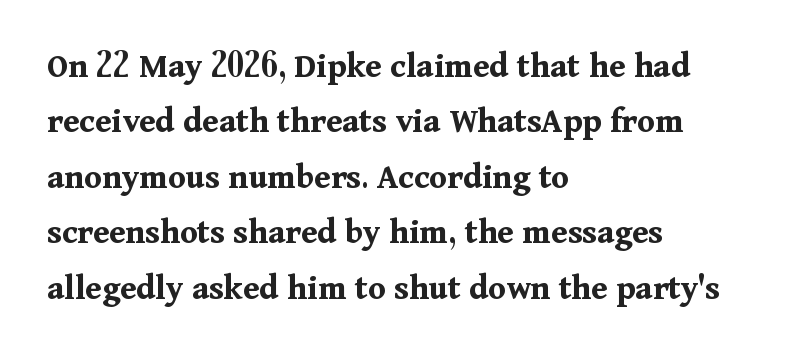
Q: Is the text bold? A: Yes.
Q: Is the text italic (slanted)? A: No, it is upright.
Q: Is the typeface a serif or a sans-serif typeface? A: Serif.
Q: Is the text underlined? A: No.
Q: How is the paragraph aligned? A: Left-aligned.
Q: Is the spacing between letters normal or unusually wide? A: Normal.
Q: Is the spacing between lines tight, normal or loose? A: Normal.
Q: Width (condensed, normal, or wide)? A: Normal.
Q: Stroke contrast? A: Medium.
Q: x-height? A: Medium.
Q: Monospaced? A: No.
